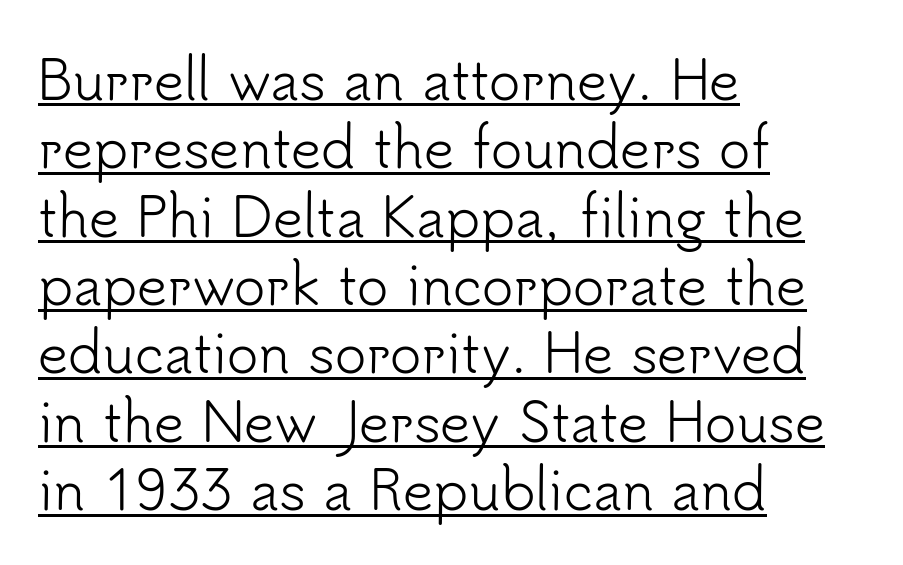
Q: Is the text bold? A: No.
Q: Is the text italic (slanted)? A: No, it is upright.
Q: Is the typeface a serif or a sans-serif typeface? A: Sans-serif.
Q: Is the text underlined? A: Yes.
Q: How is the paragraph aligned? A: Left-aligned.
Q: Is the spacing between letters normal or unusually wide? A: Normal.
Q: Is the spacing between lines tight, normal or loose? A: Normal.
Q: Width (condensed, normal, or wide)? A: Normal.
Q: Stroke contrast? A: Low.
Q: x-height? A: Small.
Q: Monospaced? A: No.
